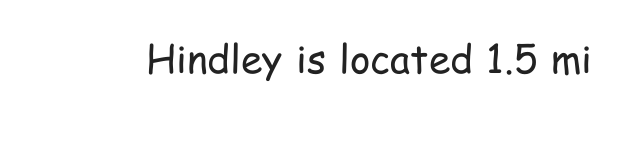
Q: Is the text bold? A: No.
Q: Is the text italic (slanted)? A: No, it is upright.
Q: Is the typeface a serif or a sans-serif typeface? A: Sans-serif.
Q: Is the text underlined? A: No.
Q: Is the spacing between letters normal or unusually wide? A: Normal.
Q: Width (condensed, normal, or wide)? A: Condensed.
Q: Stroke contrast? A: Low.
Q: x-height? A: Medium.
Q: Monospaced? A: No.
